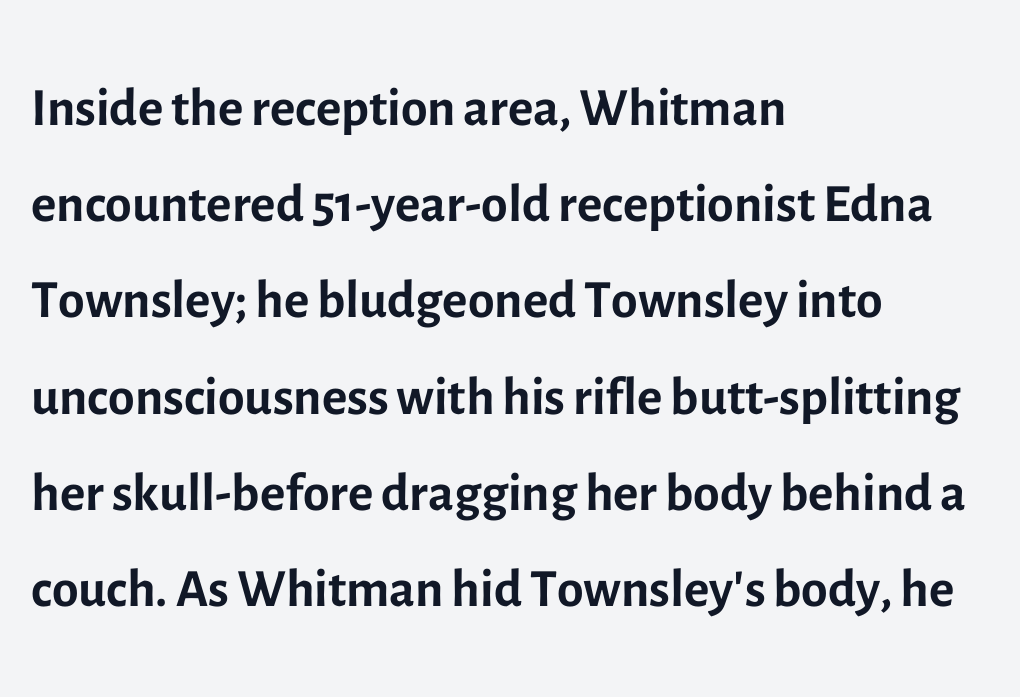
{"serif": "no", "italic": "no", "bold": "no", "weight": "regular", "width": "normal", "x_height": "medium", "monospaced": "no", "underline": "no", "align": "left", "line_spacing": "normal", "line_spacing_ratio": 1.25, "letter_spacing": "normal", "letter_spacing_em": 0.0, "glyph_px": 77}
